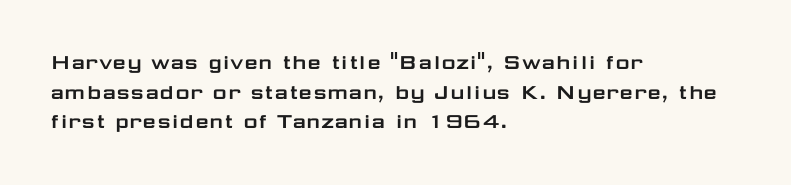
The rag falls on the right side of this text block. This sample uses an upright cut, with every glyph sitting square on the baseline. This sample uses plain, unmodified letter spacing. The strip under each line holds only bare page.
